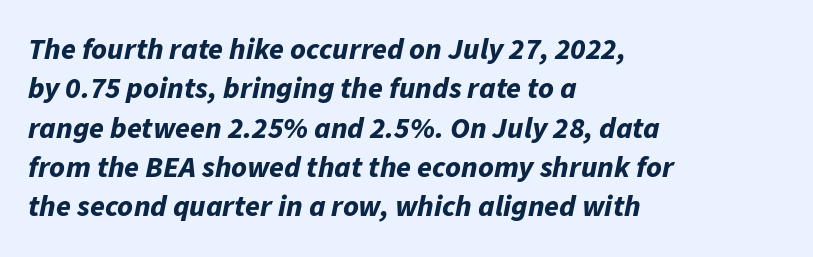
{"italic": "yes", "lean": "right", "slant_degrees": 11, "bold": "yes", "weight": "bold", "width": "normal", "stroke_contrast": "low", "x_height": "medium", "monospaced": "no", "underline": "no", "align": "left", "line_spacing": "normal", "line_spacing_ratio": 1.31, "letter_spacing": "normal", "letter_spacing_em": 0.0, "glyph_px": 30}
